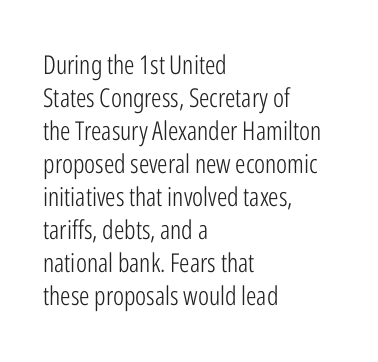
When letters stand straight like this, we call the style roman or upright. These lines sit exactly where default settings would place them. Students, note that the glyphs here touch the page at normal intervals. The passage shown is not bold in any degree. In CSS terms this would be text-align: left. Underlining? Definitely not there.
